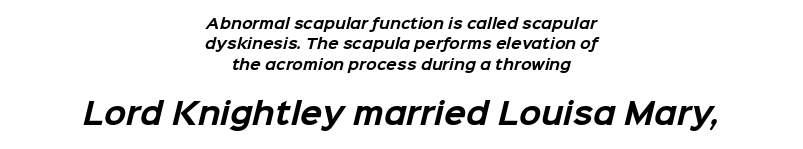
Stroke thickness is high; the sample reads as a true bold. Each row of text sits above clean, open space. Spacing verdict: proportional, widths tailored to each character. Tracking value appears to be zero — textbook default spacing. The passage shown stacks its lines at a standard gap. These lines are composed in type without serifs.
